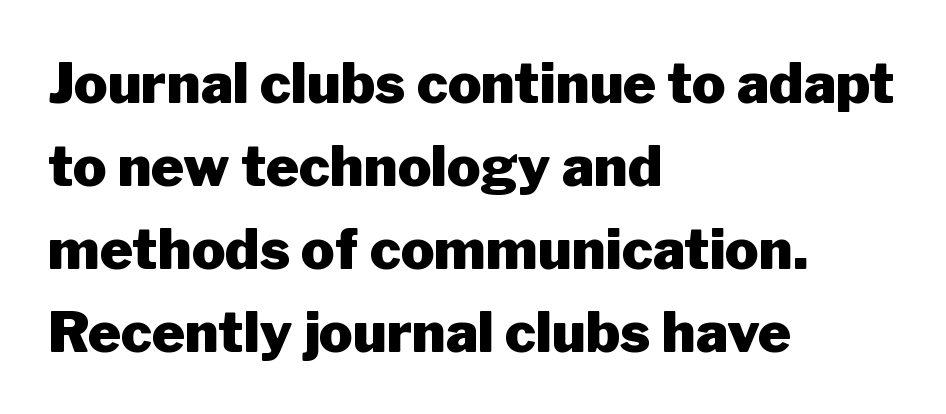
{"serif": "no", "italic": "no", "bold": "yes", "weight": "heavy", "width": "normal", "stroke_contrast": "low", "x_height": "medium", "monospaced": "no", "underline": "no", "align": "left", "line_spacing": "normal", "line_spacing_ratio": 1.48, "letter_spacing": "normal", "letter_spacing_em": 0.0, "glyph_px": 56}
